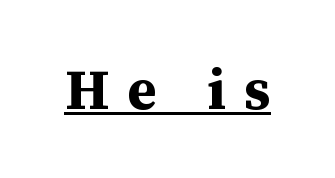
{"serif": "yes", "italic": "no", "bold": "yes", "weight": "bold", "width": "normal", "stroke_contrast": "medium", "x_height": "medium", "monospaced": "no", "underline": "yes", "letter_spacing": "wide", "letter_spacing_em": 0.33, "glyph_px": 56}
